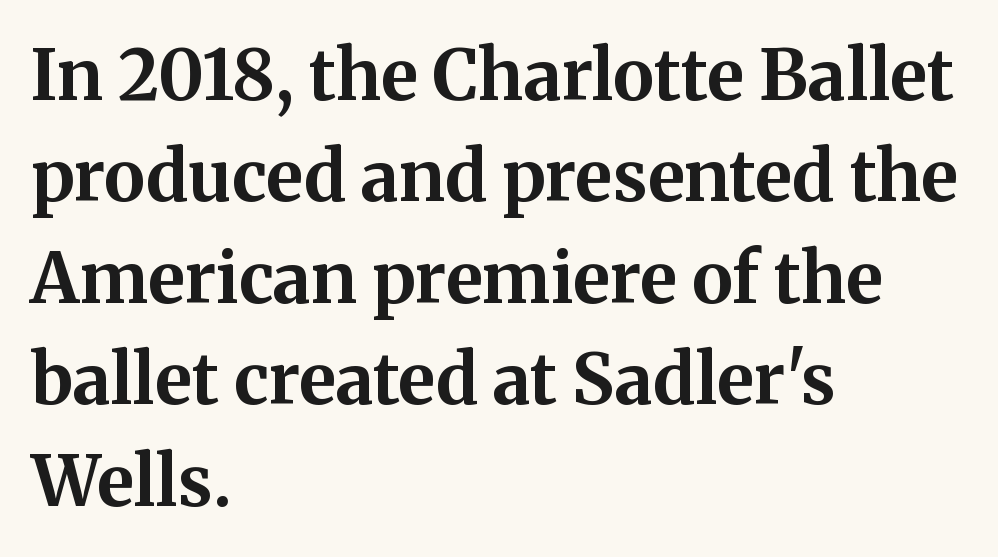
Quick note: interline space is typical. Examine the stroke ends and you'll spot serifs. Tracking here is standard; glyphs follow each other at the usual distance. The characters look thick and weighty, a clear bold. Vertical strokes here are truly vertical.
